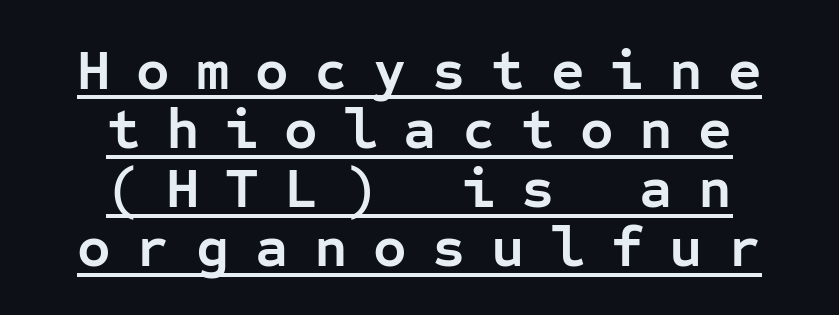
The image shows 58 px semibold sans-serif type, upright, monospaced; set centered, tight line spacing (1.02x), unusually wide letter spacing (+0.44 em), underlined; low stroke contrast and a medium x-height.
